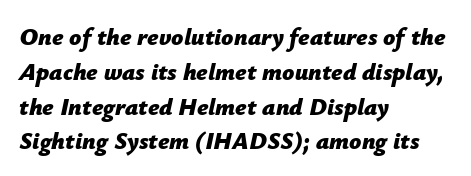
The lines are quadded left. Does the leading feel generous? No, just average. There is no visible air inserted between adjacent glyphs. Quick note: underline off. The lettering tilts uniformly, giving the passage an italic look.
